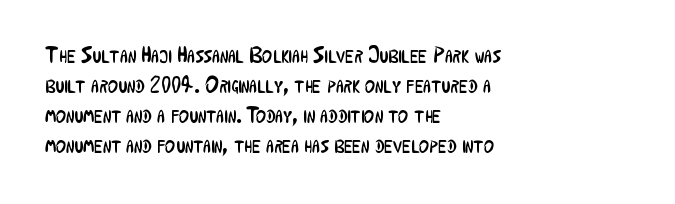
The image shows 22 px text type, upright; set left-aligned, normal line spacing (1.37x), normal letter spacing, not underlined.
